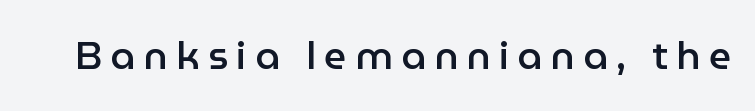
{"serif": "no", "italic": "no", "bold": "semi", "weight": "semibold", "width": "normal", "stroke_contrast": "low", "x_height": "medium", "monospaced": "no", "underline": "no", "letter_spacing": "wide", "letter_spacing_em": 0.21, "glyph_px": 39}
